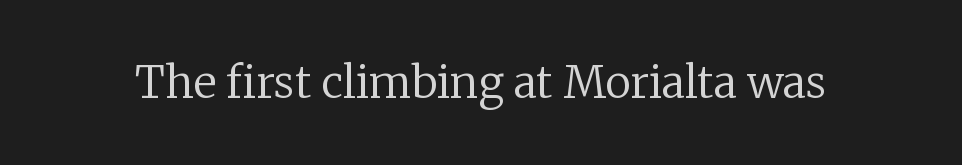
Q: Is the text bold? A: No.
Q: Is the text italic (slanted)? A: No, it is upright.
Q: Is the typeface a serif or a sans-serif typeface? A: Serif.
Q: Is the text underlined? A: No.
Q: Is the spacing between letters normal or unusually wide? A: Normal.
Q: Width (condensed, normal, or wide)? A: Normal.
Q: Stroke contrast? A: Low.
Q: x-height? A: Medium.
Q: Monospaced? A: No.
